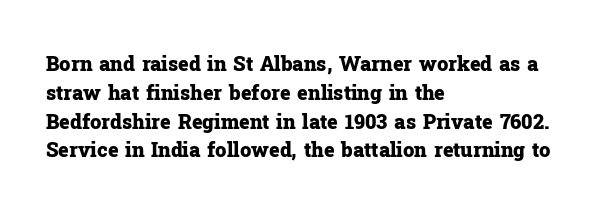
{"italic": "no", "bold": "yes", "underline": "no", "align": "left", "line_spacing": "normal", "line_spacing_ratio": 1.44, "letter_spacing": "normal", "letter_spacing_em": 0.0, "glyph_px": 20}
